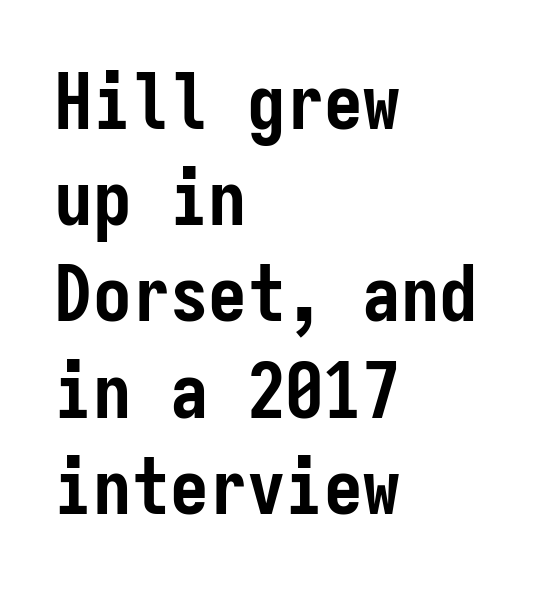
Q: Is the text bold? A: Yes.
Q: Is the text italic (slanted)? A: No, it is upright.
Q: Is the typeface a serif or a sans-serif typeface? A: Sans-serif.
Q: Is the text underlined? A: No.
Q: How is the paragraph aligned? A: Left-aligned.
Q: Is the spacing between letters normal or unusually wide? A: Normal.
Q: Is the spacing between lines tight, normal or loose? A: Normal.
Q: Width (condensed, normal, or wide)? A: Condensed.
Q: Stroke contrast? A: Low.
Q: x-height? A: Medium.
Q: Monospaced? A: Yes.
